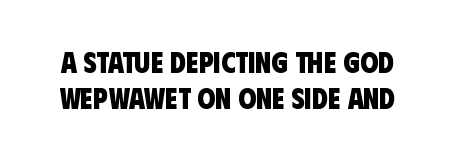
{"serif": "no", "bold": "yes", "weight": "heavy", "width": "condensed", "stroke_contrast": "low", "x_height": "large", "monospaced": "no", "underline": "no", "line_spacing_ratio": 1.23, "letter_spacing": "normal", "letter_spacing_em": 0.0, "glyph_px": 29}
